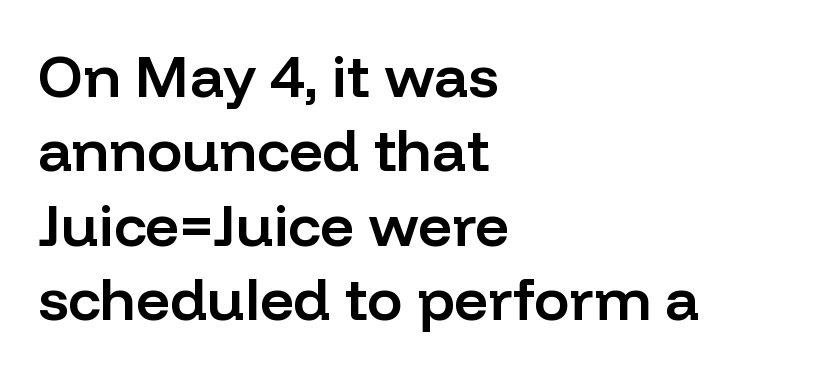
Q: Is the text bold? A: Semi-bold.
Q: Is the text italic (slanted)? A: No, it is upright.
Q: Is the typeface a serif or a sans-serif typeface? A: Sans-serif.
Q: Is the text underlined? A: No.
Q: How is the paragraph aligned? A: Left-aligned.
Q: Is the spacing between letters normal or unusually wide? A: Normal.
Q: Is the spacing between lines tight, normal or loose? A: Normal.
Q: Width (condensed, normal, or wide)? A: Normal.
Q: Stroke contrast? A: Low.
Q: x-height? A: Medium.
Q: Monospaced? A: No.
